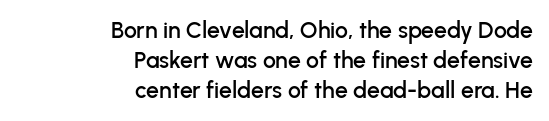
Nobody drew a line under any word here. Style check: upright. This block has exactly the height ordinary leading produces. Is the block centered? No — it sits flush against the right margin. The tracking reads as untouched default to a designer's eye.
